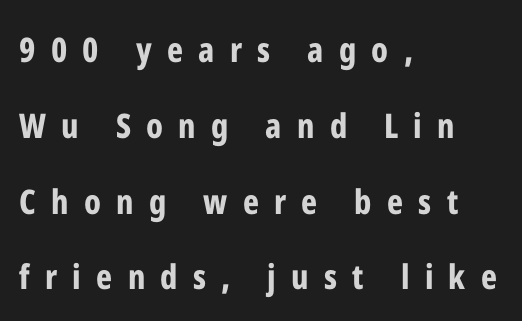
{"serif": "no", "italic": "no", "bold": "yes", "weight": "bold", "width": "condensed", "stroke_contrast": "low", "x_height": "medium", "monospaced": "no", "underline": "no", "align": "left", "line_spacing": "loose", "line_spacing_ratio": 2.23, "letter_spacing": "wide", "letter_spacing_em": 0.45, "glyph_px": 34}
